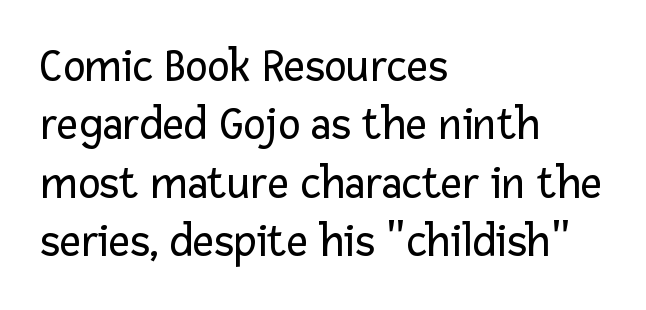
Q: Is the text bold? A: No.
Q: Is the text italic (slanted)? A: No, it is upright.
Q: Is the typeface a serif or a sans-serif typeface? A: Sans-serif.
Q: Is the text underlined? A: No.
Q: How is the paragraph aligned? A: Left-aligned.
Q: Is the spacing between letters normal or unusually wide? A: Normal.
Q: Width (condensed, normal, or wide)? A: Normal.
Q: Stroke contrast? A: Low.
Q: x-height? A: Medium.
Q: Monospaced? A: No.
